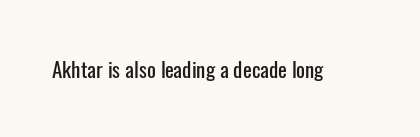
Q: Is the text italic (slanted)? A: No, it is upright.
Q: Is the text underlined? A: No.
Q: Is the spacing between letters normal or unusually wide? A: Normal.
